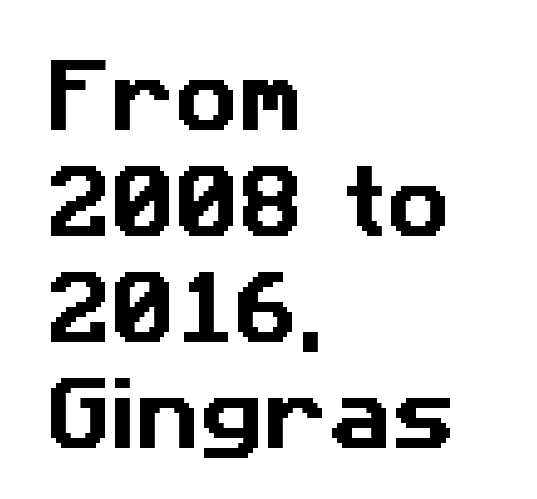
Notice how descenders clear the ascenders below comfortably — that's standard leading. Do the characters align in a grid? No, the font is proportional. The horizontal fit of the characters is conventional and even. The setting favours the left margin, as ordinary paragraphs usually do.
